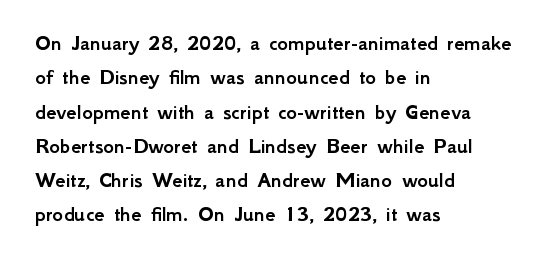
The image shows 23 px text type, upright; set left-aligned, normal line spacing (1.49x), normal letter spacing, not underlined.
